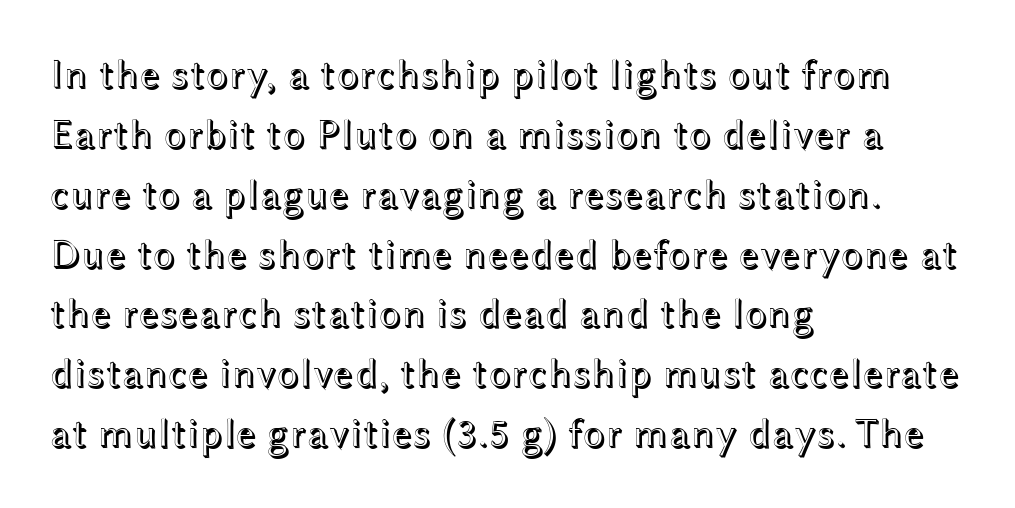
The image shows 41 px wide type, upright; set left-aligned, normal line spacing (1.46x), normal letter spacing, not underlined; a medium x-height.
